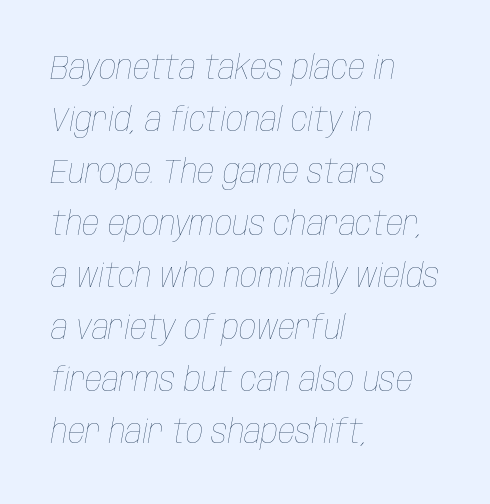
The image shows 34 px thin, condensed type, italic (leaning right); set left-aligned, normal line spacing (1.53x), normal letter spacing, not underlined; low stroke contrast and a large x-height.
